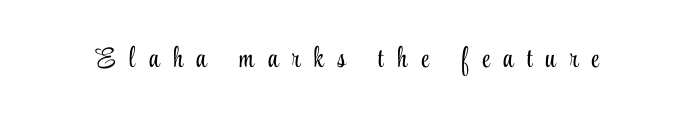
The image shows 28 px light, condensed serif type; set unusually wide letter spacing (+0.49 em), not underlined; low stroke contrast and a small x-height.
